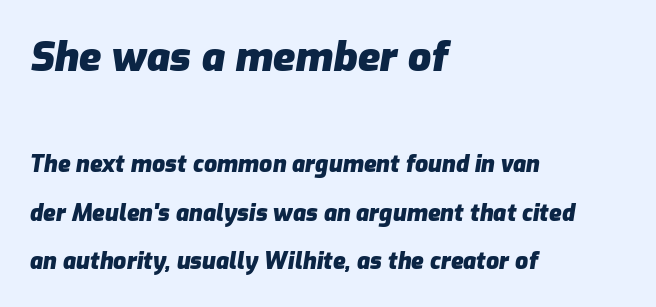
The image shows 41 px heavy type, italic (leaning right); set left-aligned, loose line spacing (2.11x), normal letter spacing, not underlined; the first (top) block is 1.78x larger; low stroke contrast and a medium x-height.
